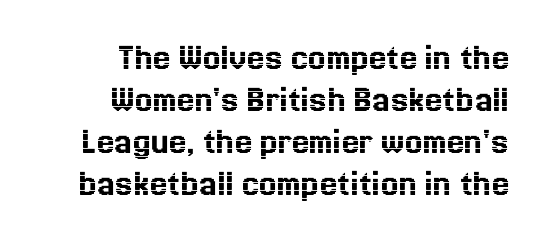
Here the designer chose a conventional face with non-uniform glyph widths. The block of text is dense from top to bottom, with scant space between rows. What stands out about the letter spacing? Nothing — it is the standard amount. Any mark beneath the type? The region is blank. This sample uses an upright cut, with every glyph sitting square on the baseline. Right-aligned paragraph, ragged on the left.
